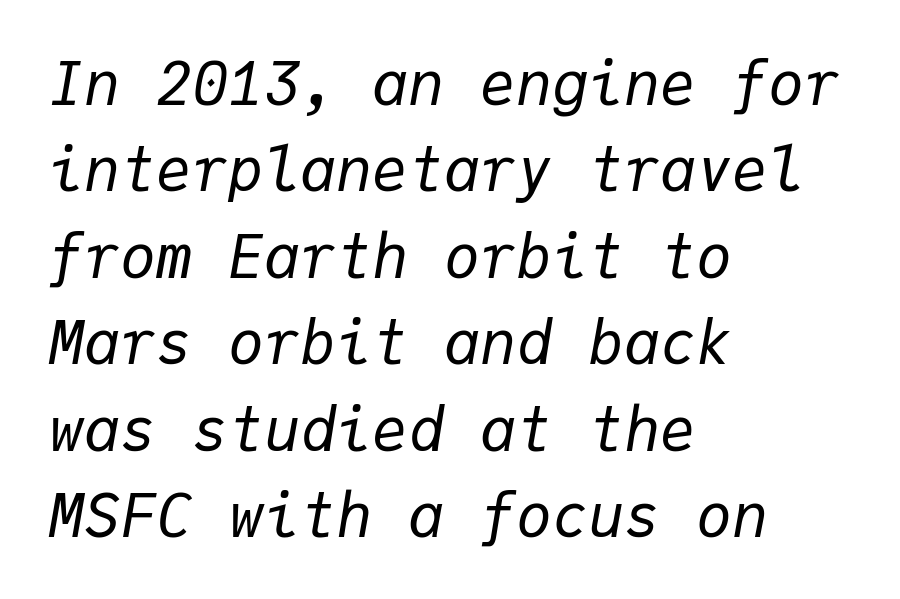
The image shows 60 px regular-weight type, italic (leaning right), monospaced; set left-aligned, normal line spacing (1.44x), normal letter spacing, not underlined; low stroke contrast and a medium x-height.
